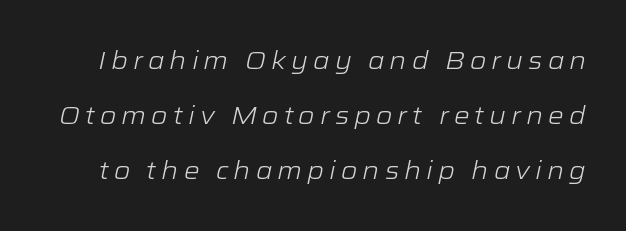
The image shows 25 px text type, italic (leaning right); set loose line spacing (2.21x), unusually wide letter spacing (+0.2 em), not underlined.
